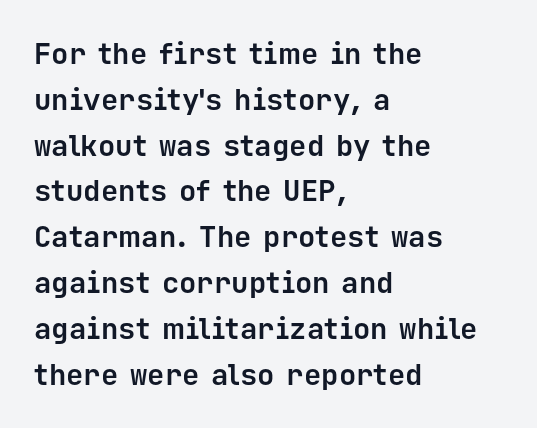
Standard letterfit; no display-style spreading of the glyphs. The leading is moderate, giving the passage an even texture. Quick note: underline off. Each letter, wide or thin by design, is forced into the same width here. Every character sits straight up, as roman type does. Line starts are locked; line ends wander.
